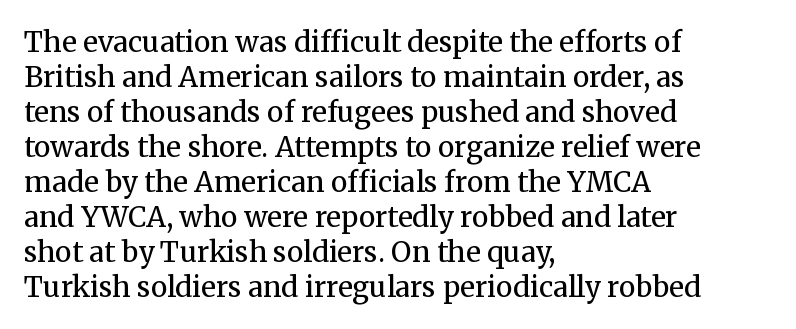
The font is comparable to plain body text, perhaps lighter. Each row of text sits above clean, open space. The tracking reads as untouched default to a designer's eye. A normal amount of white space separates one row of letters from the next. Line beginnings align vertically; line endings do not.
